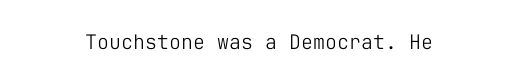
{"italic": "no", "bold": "no", "underline": "no", "letter_spacing": "normal", "letter_spacing_em": 0.0, "glyph_px": 20}
